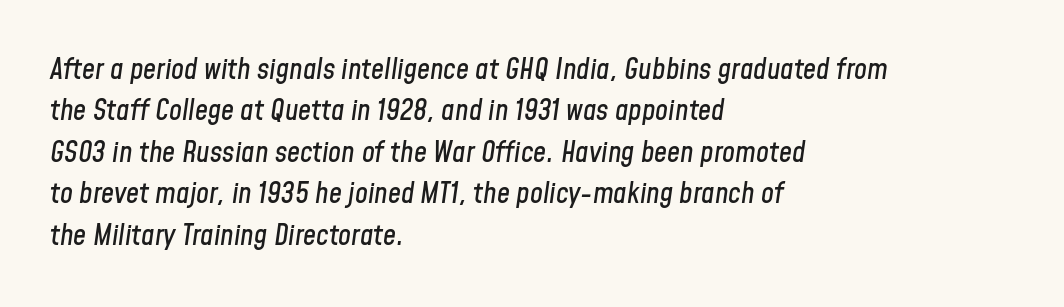
{"italic": "yes", "lean": "right", "slant_degrees": 8, "width": "condensed", "stroke_contrast": "low", "x_height": "medium", "monospaced": "no", "underline": "no", "align": "left", "line_spacing": "normal", "line_spacing_ratio": 1.43, "letter_spacing": "normal", "letter_spacing_em": 0.0, "glyph_px": 29}
